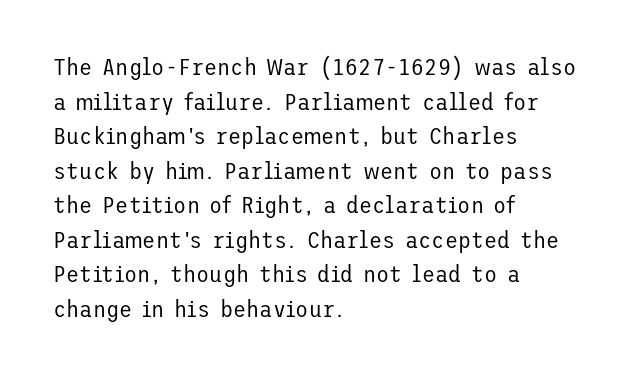
{"italic": "no", "bold": "no", "underline": "no", "align": "left", "line_spacing": "normal", "line_spacing_ratio": 1.44, "letter_spacing": "normal", "letter_spacing_em": 0.0, "glyph_px": 24}
